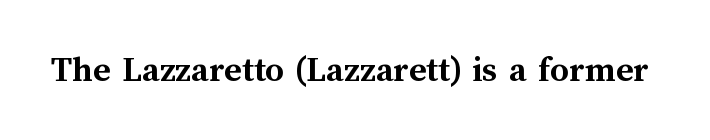
{"italic": "no", "bold": "yes", "weight": "semibold", "width": "normal", "stroke_contrast": "medium", "x_height": "medium", "monospaced": "no", "underline": "no", "letter_spacing": "normal", "letter_spacing_em": 0.0, "glyph_px": 37}
